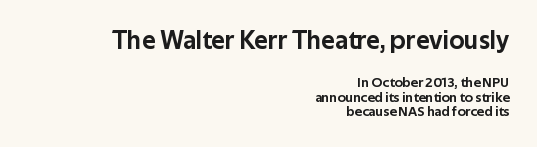
{"italic": "no", "underline": "no", "align": "right", "line_spacing": "tight", "line_spacing_ratio": 1.02, "letter_spacing": "normal", "letter_spacing_em": 0.0, "larger_block": "first", "size_ratio": 1.86, "glyph_px": 26}
